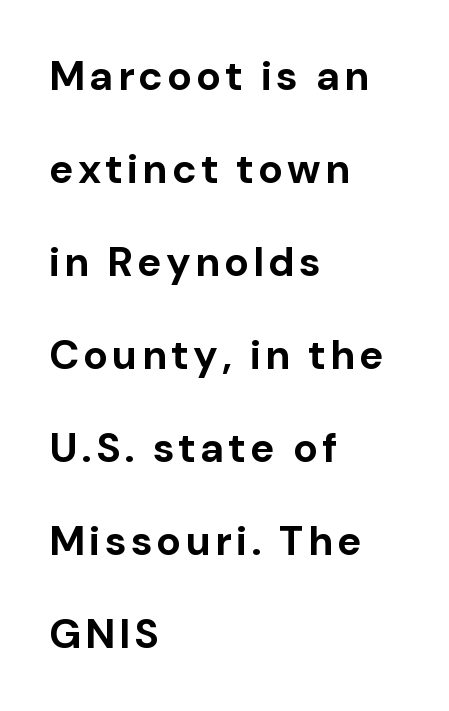
{"serif": "no", "italic": "no", "bold": "yes", "weight": "bold", "width": "normal", "stroke_contrast": "low", "x_height": "medium", "monospaced": "no", "underline": "no", "align": "left", "line_spacing": "loose", "line_spacing_ratio": 2.27, "glyph_px": 41}
